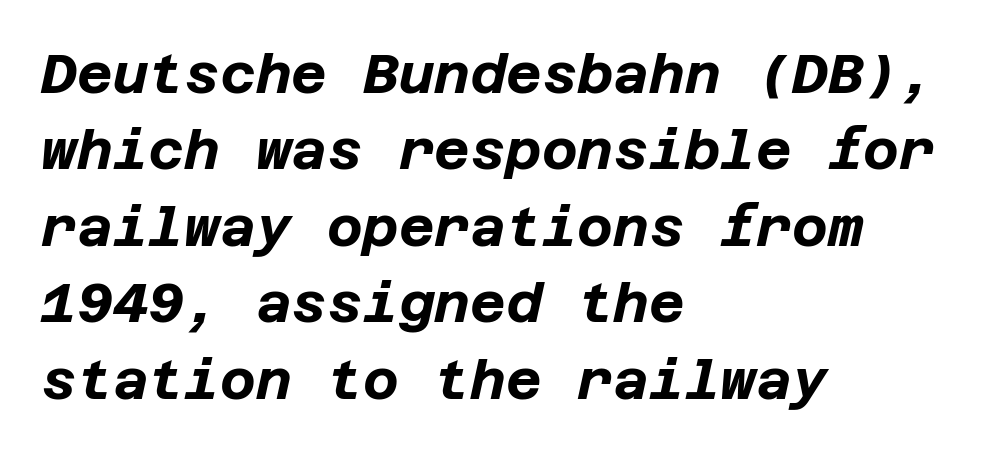
{"italic": "yes", "lean": "right", "slant_degrees": 12, "bold": "yes", "weight": "bold", "width": "normal", "stroke_contrast": "low", "x_height": "large", "underline": "no", "align": "left", "line_spacing": "normal", "line_spacing_ratio": 1.39, "letter_spacing": "normal", "letter_spacing_em": 0.0, "glyph_px": 55}
